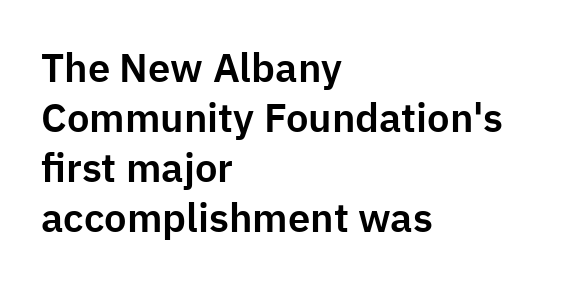
Q: Is the text italic (slanted)? A: No, it is upright.
Q: Is the typeface a serif or a sans-serif typeface? A: Sans-serif.
Q: Is the text underlined? A: No.
Q: How is the paragraph aligned? A: Left-aligned.
Q: Is the spacing between letters normal or unusually wide? A: Normal.
Q: Is the spacing between lines tight, normal or loose? A: Normal.
Q: Width (condensed, normal, or wide)? A: Normal.
Q: Stroke contrast? A: Low.
Q: x-height? A: Medium.
Q: Monospaced? A: No.
